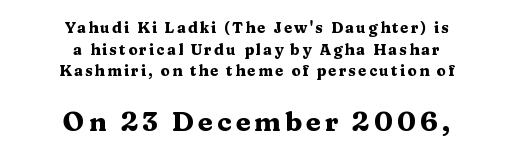
Q: Is the text bold? A: Yes.
Q: Is the text italic (slanted)? A: No, it is upright.
Q: Is the text underlined? A: No.
Q: How is the paragraph aligned? A: Centered.
Q: Is the spacing between lines tight, normal or loose? A: Normal.
Q: Which block of text is set in a larger size, the first (top) or the second (bottom)? A: The second (bottom) one.
